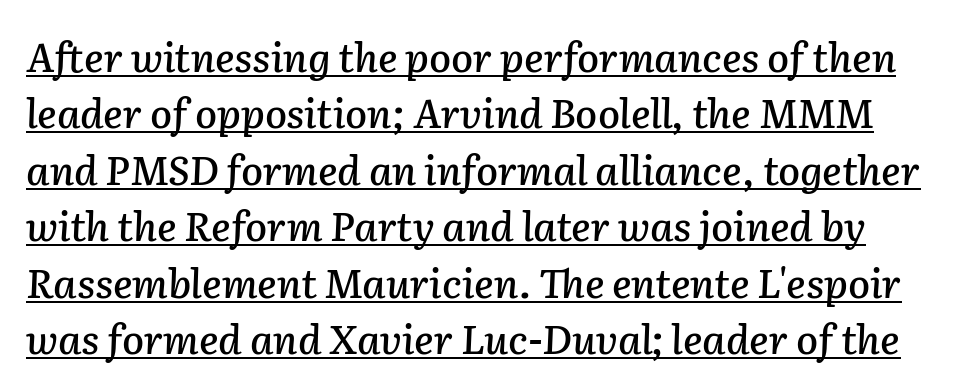
The words here are underlined. In terms of leading, this rendering sits right in the middle. The letters are slanted; this is an italic face. The rendering keeps characters at their native spacing.
